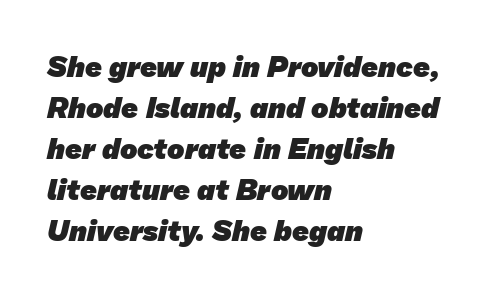
The letters are bold, with thick, heavy strokes. Interline gaps are of average width in this sample. These lines are composed in type without serifs. The space beneath each line is pristine and unruled. The text block is weighted toward the left margin, trailing off unevenly rightward.
